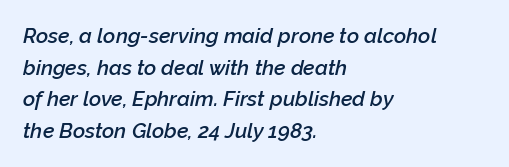
Q: Is the text bold? A: Semi-bold.
Q: Is the text italic (slanted)? A: Yes, it leans right by about 12 degrees.
Q: Is the text underlined? A: No.
Q: How is the paragraph aligned? A: Left-aligned.
Q: Is the spacing between letters normal or unusually wide? A: Normal.
Q: Is the spacing between lines tight, normal or loose? A: Normal.
